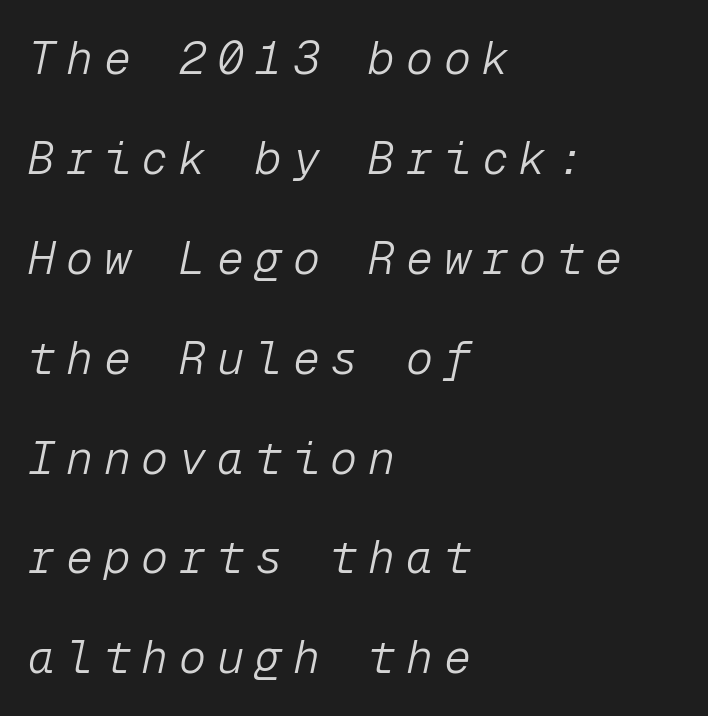
The passage shown is typed in a monospace face where columns stay perfectly aligned. Is there much room between lines? Yes — plenty of vertical air separates them. This reads as an unemphasized weight, regular at the heaviest. The font's italic variant was chosen for this text.
